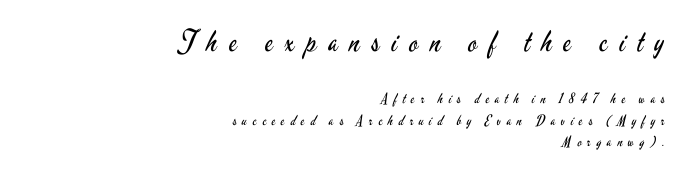
This sample uses a sans-serif face. The typesetter chose a ragged-left arrangement here. Students, observe: this is what conventionally led text looks like. Descenders are the only things crossing below the line.
